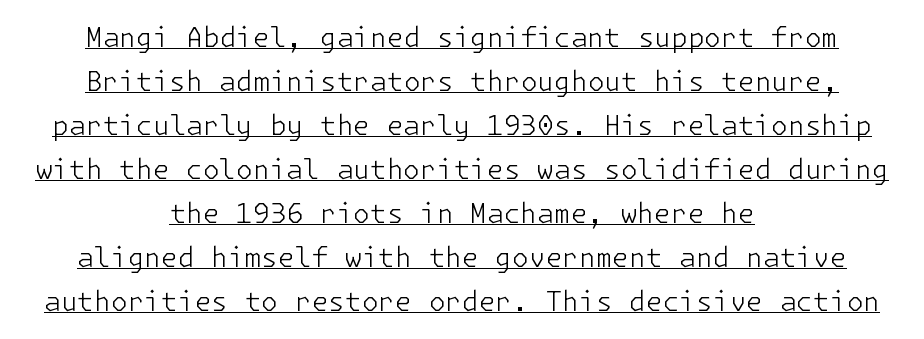
{"italic": "no", "bold": "no", "underline": "yes", "align": "center", "line_spacing": "normal", "line_spacing_ratio": 1.63, "letter_spacing": "normal", "letter_spacing_em": 0.0, "glyph_px": 27}
